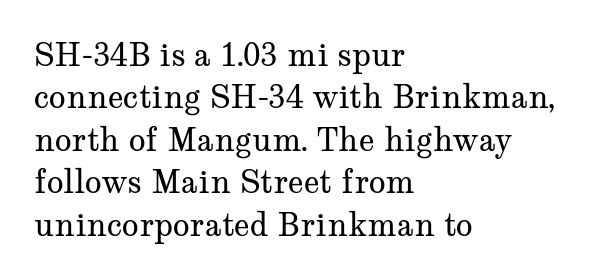
Do the characters align in a grid? No, the font is proportional. A typesetter would mark this as roman, not italic. Weight: regular or lighter. Yep, those are serifs on the letters. The designer left line spacing at the default. Plain, unruled lines of type.
